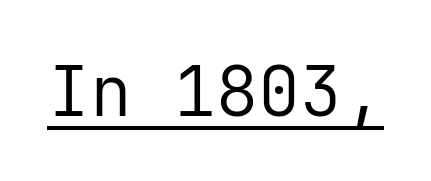
Q: Is the text bold? A: No.
Q: Is the text italic (slanted)? A: No, it is upright.
Q: Is the typeface a serif or a sans-serif typeface? A: Sans-serif.
Q: Is the text underlined? A: Yes.
Q: Is the spacing between letters normal or unusually wide? A: Normal.
Q: Width (condensed, normal, or wide)? A: Normal.
Q: Stroke contrast? A: Low.
Q: x-height? A: Medium.
Q: Monospaced? A: Yes.
